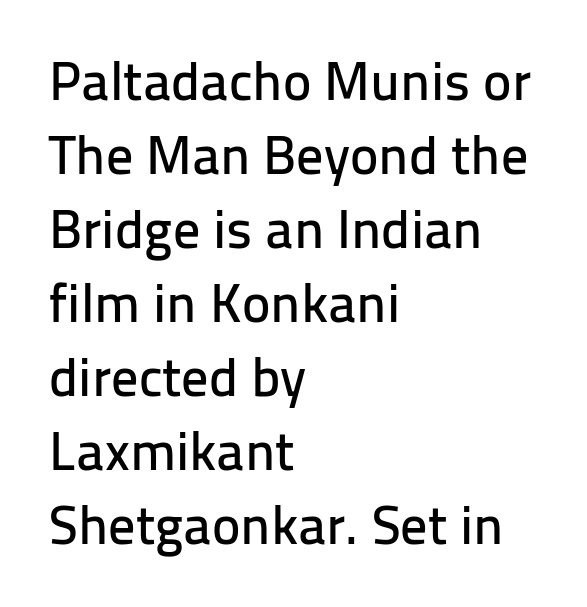
{"serif": "no", "italic": "no", "width": "normal", "stroke_contrast": "low", "x_height": "medium", "monospaced": "no", "underline": "no", "align": "left", "line_spacing": "normal", "line_spacing_ratio": 1.37, "letter_spacing": "normal", "letter_spacing_em": 0.0, "glyph_px": 54}
